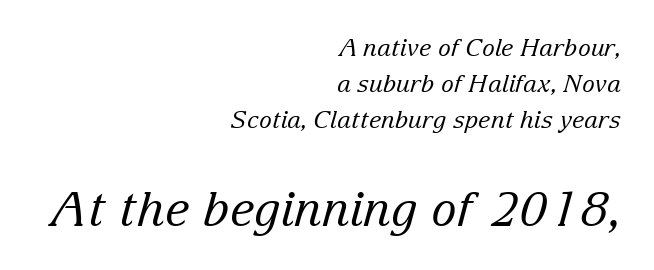
Q: Is the text bold? A: No.
Q: Is the text italic (slanted)? A: Yes, it leans right by about 15 degrees.
Q: Is the typeface a serif or a sans-serif typeface? A: Serif.
Q: Is the text underlined? A: No.
Q: How is the paragraph aligned? A: Right-aligned.
Q: Is the spacing between letters normal or unusually wide? A: Normal.
Q: Is the spacing between lines tight, normal or loose? A: Normal.
Q: Which block of text is set in a larger size, the first (top) or the second (bottom)? A: The second (bottom) one.
Q: Width (condensed, normal, or wide)? A: Normal.
Q: Stroke contrast? A: Low.
Q: x-height? A: Medium.
Q: Monospaced? A: No.
